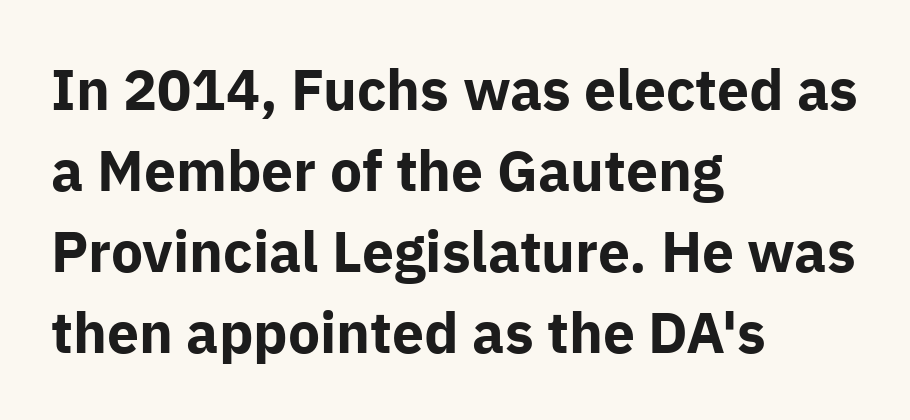
Any mark beneath the type? The region is blank. It's the straight-up-and-down kind of type. Pretty heavy lettering here — definitely bold. In terms of letterspacing, this is plain default setting. This sample has the flowing, uneven cadence of proportional lettering.
